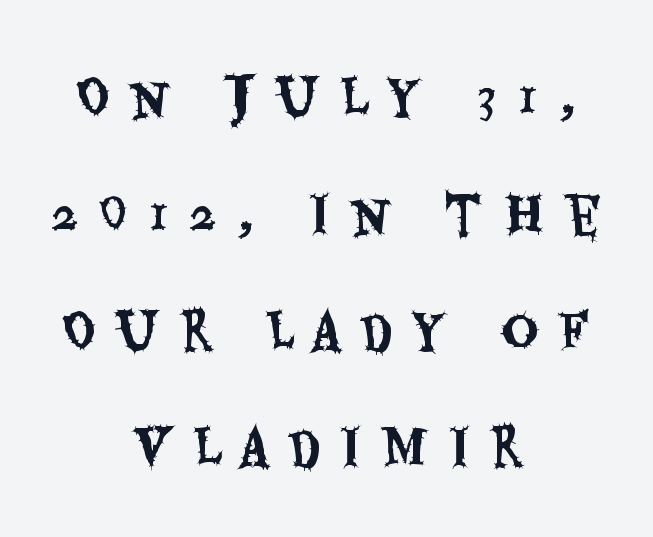
{"serif": "no", "italic": "no", "width": "condensed", "stroke_contrast": "medium", "x_height": "large", "monospaced": "no", "underline": "no", "align": "center", "line_spacing": "loose", "line_spacing_ratio": 2.29, "letter_spacing": "wide", "letter_spacing_em": 0.4, "glyph_px": 51}
